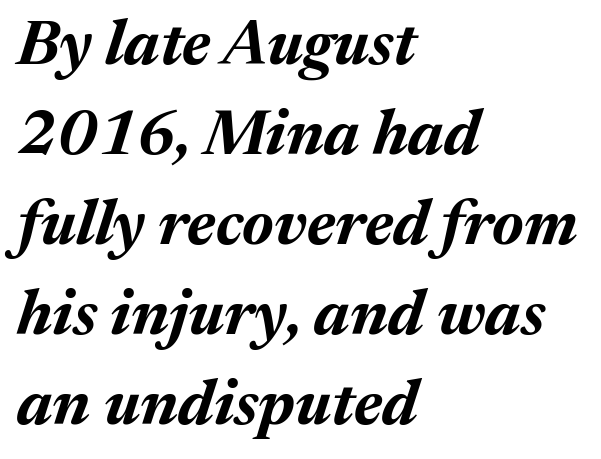
The image shows 63 px bold type, italic (leaning right); set left-aligned, normal line spacing (1.43x), normal letter spacing, not underlined; medium stroke contrast and a medium x-height.
